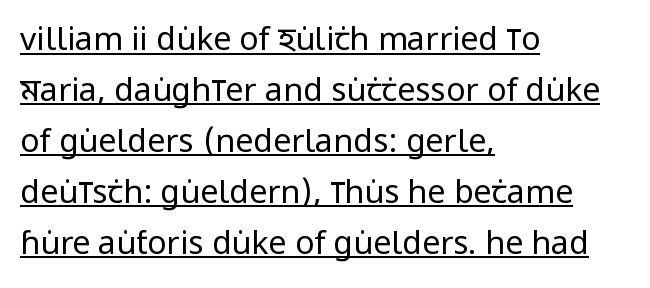
Does extra space separate the letters? No, they use regular spacing. Stem width sits at or under what a default text font uses. The paragraph shown leans on its left margin. The axis of the letterforms is exactly vertical. The face used here appears with an underline applied.
